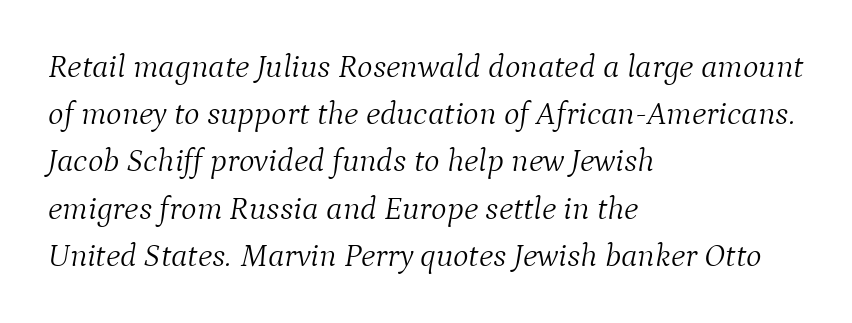
{"serif": "yes", "italic": "yes", "lean": "right", "slant_degrees": 9, "bold": "no", "weight": "light", "width": "normal", "stroke_contrast": "medium", "x_height": "medium", "monospaced": "no", "underline": "no", "align": "left", "line_spacing": "normal", "line_spacing_ratio": 1.43, "letter_spacing": "normal", "letter_spacing_em": 0.0, "glyph_px": 33}
